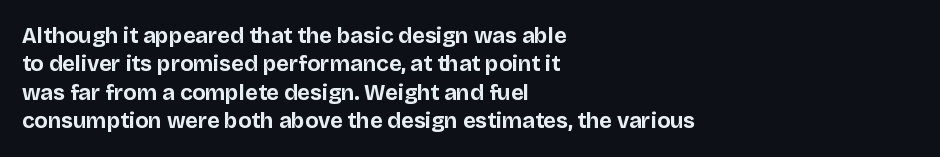
{"italic": "no", "bold": "yes", "underline": "no", "align": "left", "line_spacing": "normal", "line_spacing_ratio": 1.29, "letter_spacing": "normal", "letter_spacing_em": 0.0, "glyph_px": 22}
